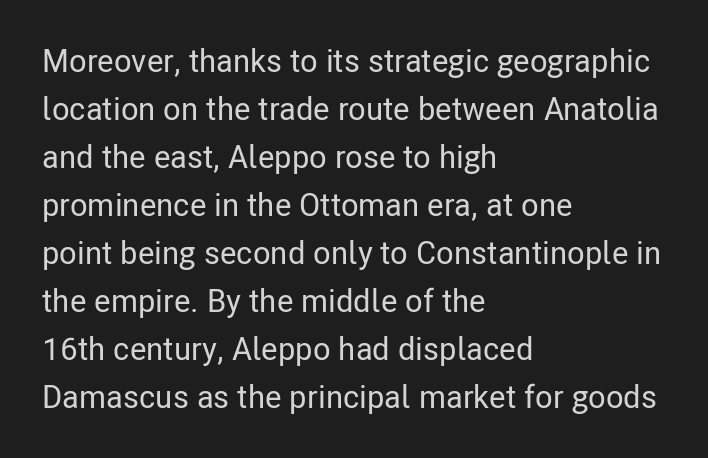
Every row of glyphs begins at an identical x-position on the left. The face used here is proportionally spaced, like ordinary book or web type. Caption: standard tracking, unaltered. Vertical spacing — default. The type family on display is of the sans-serif kind.
